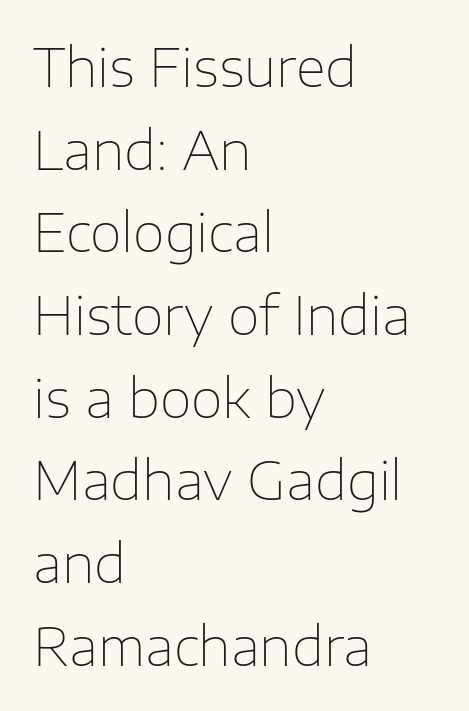
The image shows 52 px thin sans-serif type, upright; set left-aligned, normal line spacing (1.59x), normal letter spacing, not underlined; low stroke contrast and a medium x-height.
